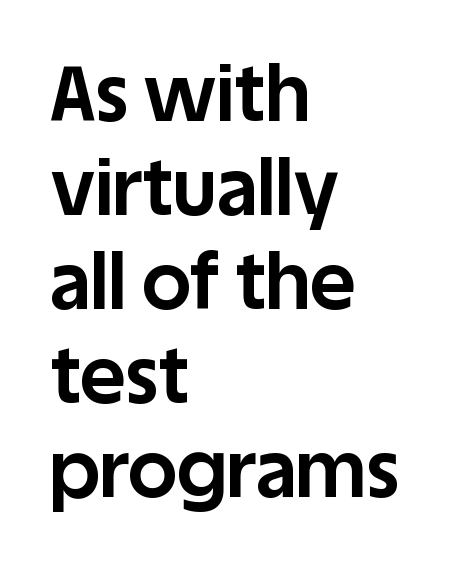
Q: Is the text bold? A: Yes.
Q: Is the text italic (slanted)? A: No, it is upright.
Q: Is the typeface a serif or a sans-serif typeface? A: Sans-serif.
Q: Is the text underlined? A: No.
Q: How is the paragraph aligned? A: Left-aligned.
Q: Is the spacing between letters normal or unusually wide? A: Normal.
Q: Width (condensed, normal, or wide)? A: Normal.
Q: Stroke contrast? A: Low.
Q: x-height? A: Large.
Q: Monospaced? A: No.
